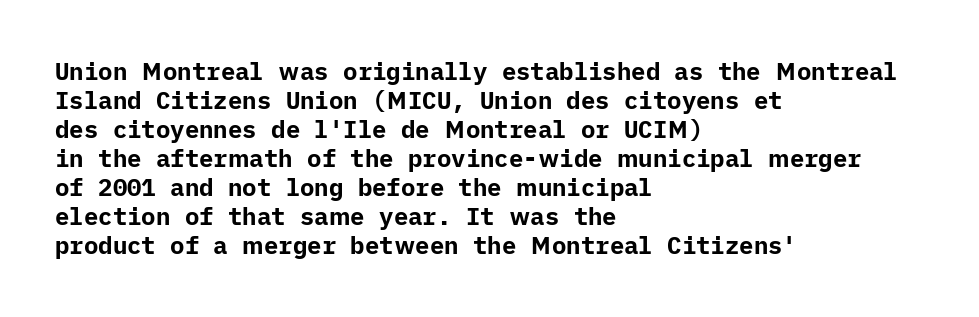
Q: Is the text bold? A: Yes.
Q: Is the text italic (slanted)? A: No, it is upright.
Q: Is the text underlined? A: No.
Q: How is the paragraph aligned? A: Left-aligned.
Q: Is the spacing between letters normal or unusually wide? A: Normal.
